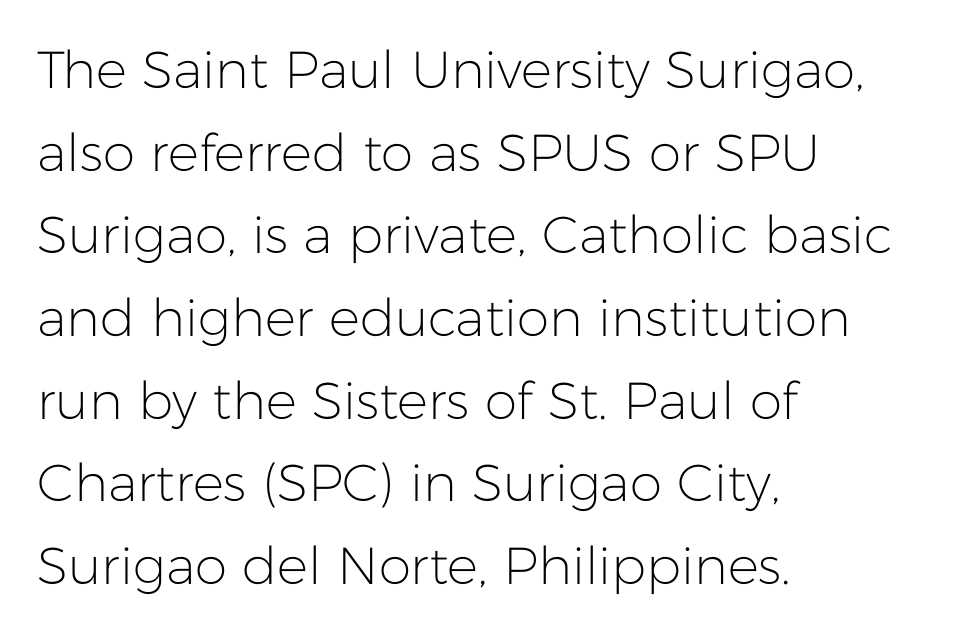
Leftover space on each line is placed entirely after the last word. This is roman type, the default non-slanted kind. The designer went with a sans here, leaving each stem footless. Whoever set this chose a conventional vertical rhythm.
